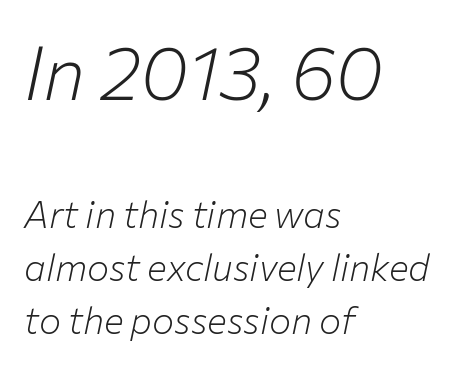
The image shows 74 px light type, italic (leaning right); set left-aligned, normal line spacing (1.44x), normal letter spacing, not underlined; the first (top) block is 2.0x larger; low stroke contrast and a medium x-height.
